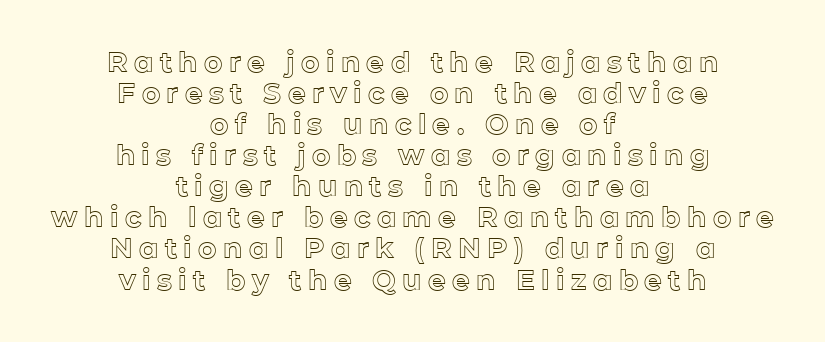
The horizontal fit of the characters is loose and conspicuously gappy. Does the leading feel generous? Not at all — it's pinched. Is this a fixed-width face? No — the glyphs have proportional, varying widths. Glance below the letters and you will spot only blank space.
